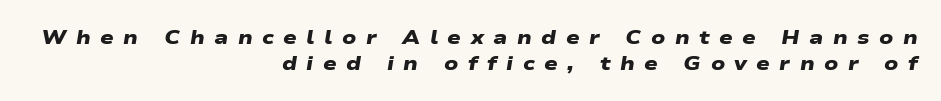
Q: Is the text bold? A: Yes.
Q: Is the text underlined? A: No.
Q: How is the paragraph aligned? A: Right-aligned.
Q: Is the spacing between letters normal or unusually wide? A: Unusually wide.
Q: Is the spacing between lines tight, normal or loose? A: Normal.
